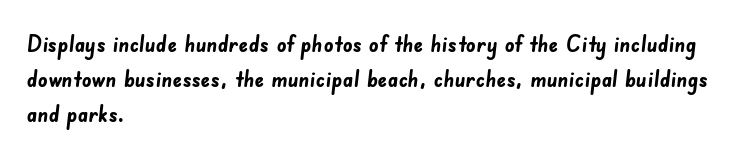
The rendering keeps characters at their native spacing. One-word summary of the alignment: left. Underlining? Definitely not there. Successive baselines arrive at the customary interval. Set as a true bold cut, around the 700 mark.
